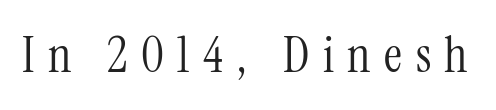
{"serif": "yes", "italic": "no", "bold": "no", "weight": "light", "width": "condensed", "stroke_contrast": "medium", "x_height": "medium", "monospaced": "no", "underline": "no", "letter_spacing": "wide", "letter_spacing_em": 0.27, "glyph_px": 50}
